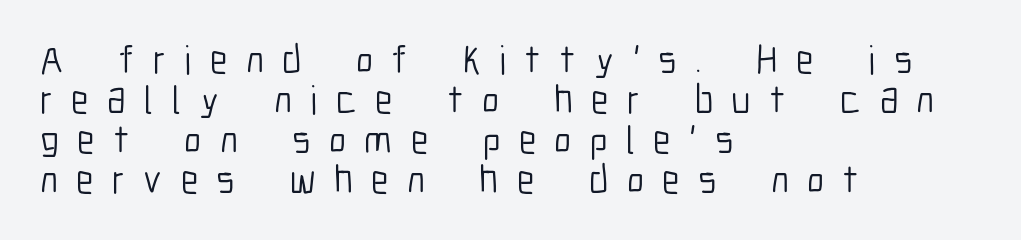
{"serif": "no", "italic": "no", "bold": "no", "weight": "light", "width": "condensed", "stroke_contrast": "low", "x_height": "medium", "monospaced": "no", "underline": "no", "align": "left", "line_spacing": "tight", "line_spacing_ratio": 1.0, "letter_spacing": "wide", "letter_spacing_em": 0.46, "glyph_px": 40}
